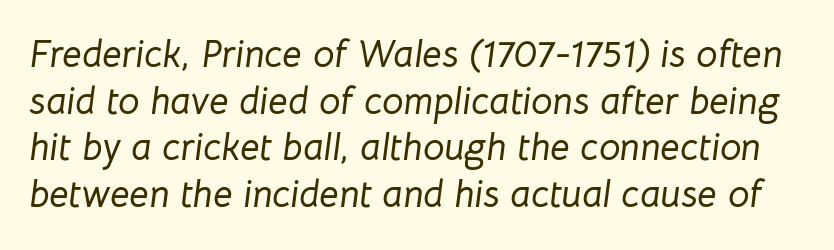
The image shows 38 px text type, italic (leaning right); set line spacing 1.23x, normal letter spacing, not underlined; low stroke contrast and a medium x-height.
